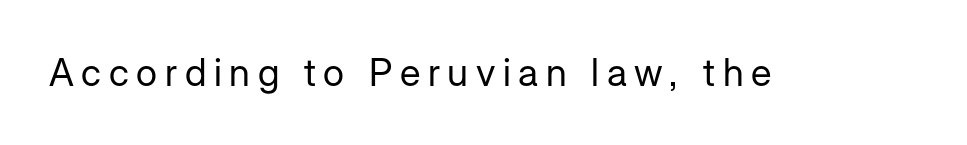
Q: Is the text bold? A: No.
Q: Is the text italic (slanted)? A: No, it is upright.
Q: Is the typeface a serif or a sans-serif typeface? A: Sans-serif.
Q: Is the text underlined? A: No.
Q: Is the spacing between letters normal or unusually wide? A: Unusually wide.
Q: Width (condensed, normal, or wide)? A: Normal.
Q: Stroke contrast? A: Low.
Q: x-height? A: Medium.
Q: Monospaced? A: No.
